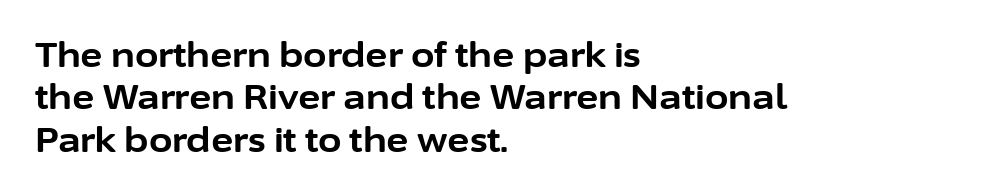
In terms of leading, this rendering sits right in the middle. Each line starts at the same left margin while the right side varies. This is the regular roman posture of the typeface. This is heavy type, rendered in bold. Unmarked baselines from the first word to the last.
